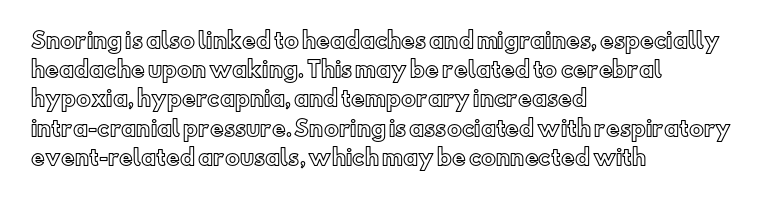
Each word holds together tightly as a unit, with standard inter-letter gaps. Left-aligned paragraph, ragged on the right. The vertical gap from one line to the next is medium. Nope, not italic — everything's standing straight. Check the space under the baseline: it is left empty.
